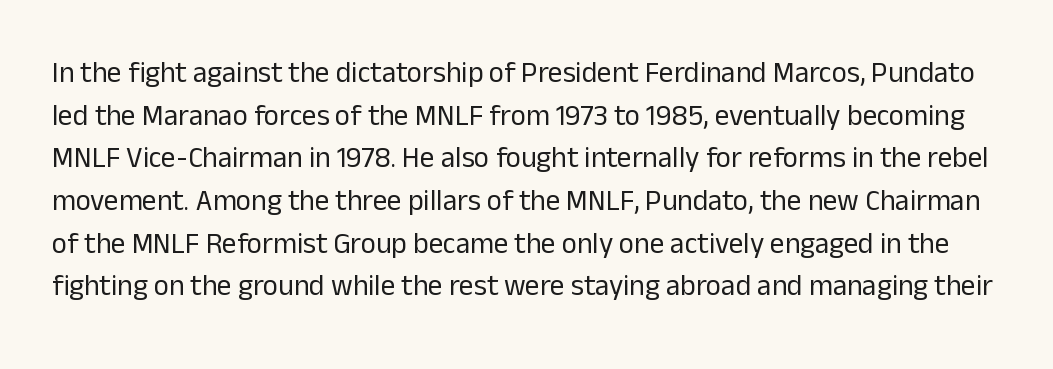
The image shows 29 px regular-weight sans-serif type, upright; set normal line spacing (1.47x), normal letter spacing, not underlined; low stroke contrast and a medium x-height.
